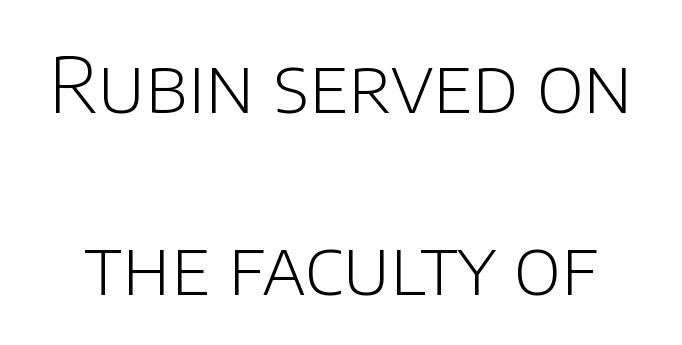
The image shows 77 px light sans-serif type, upright; set loose line spacing (2.36x), normal letter spacing, not underlined; low stroke contrast and a large x-height.
